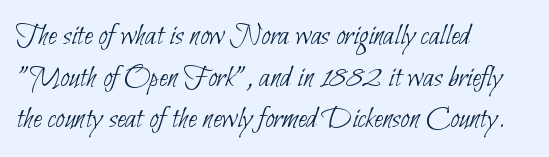
The image shows 32 px thin, condensed sans-serif type; set left-aligned, normal line spacing (1.3x), normal letter spacing, not underlined; low stroke contrast and a small x-height.
